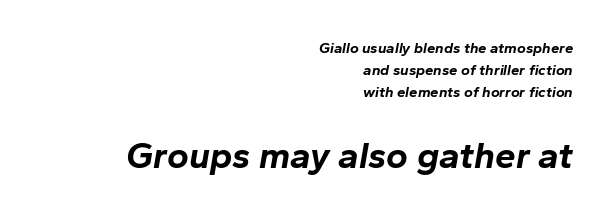
Notice how descenders clear the ascenders below comfortably — that's standard leading. The letters are bold, with thick, heavy strokes. Between these two stacked blocks, the lower one wins on size. A typesetter would call this zero additional tracking. The typography opts for an oblique posture over an upright one.
